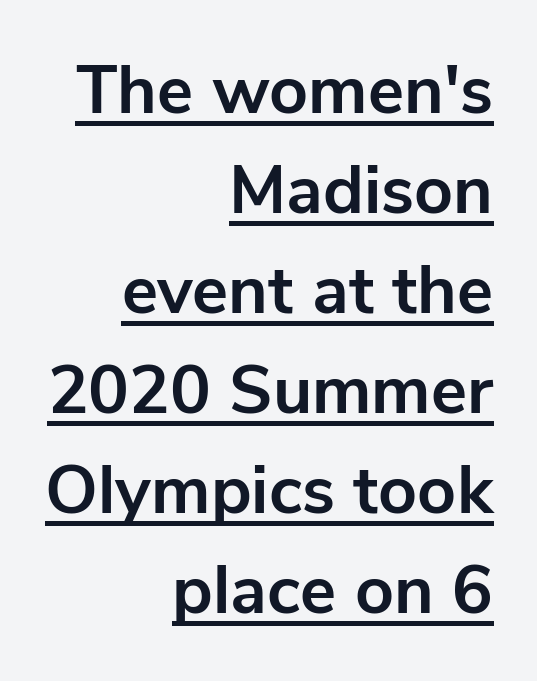
Teacher's note: observe the even right margin — that is flush-right alignment. Italic? Not at all — the glyphs are vertical. A typesetter would label this face a sans. Successive baselines arrive at the customary interval. The letters advance in unequal steps, a hallmark of proportional type. These characters rest on top of a visible drawn line.
